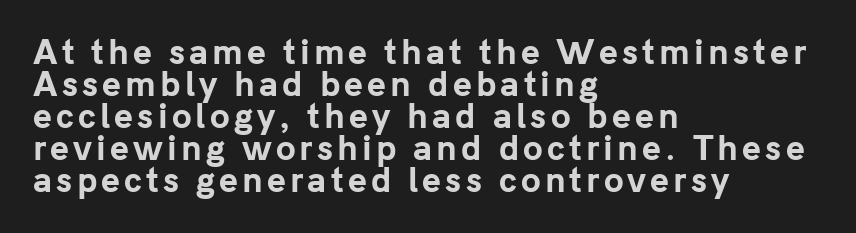
{"serif": "no", "italic": "no", "bold": "yes", "weight": "bold", "width": "normal", "stroke_contrast": "low", "x_height": "medium", "monospaced": "no", "underline": "no", "align": "left", "line_spacing": "tight", "line_spacing_ratio": 1.0, "glyph_px": 32}
